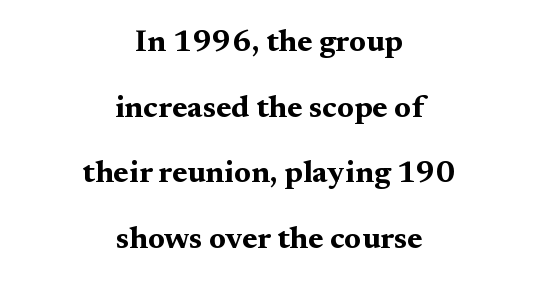
The image shows 31 px bold, wide serif type, upright; set centered, loose line spacing (2.12x), normal letter spacing, not underlined; medium stroke contrast and a medium x-height.
